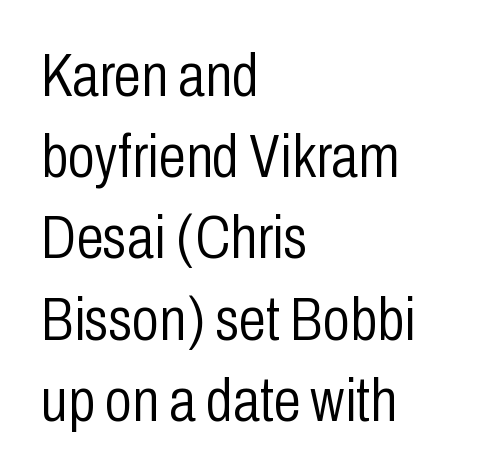
The image shows 62 px light, condensed sans-serif type, upright; set left-aligned, normal line spacing (1.31x), normal letter spacing, not underlined; low stroke contrast and a medium x-height.
